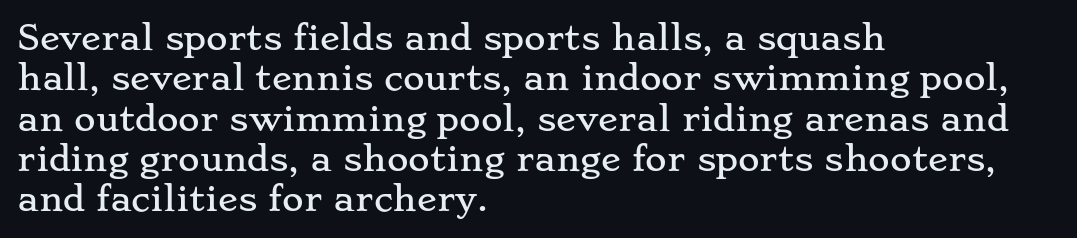
Default kerning and tracking; the words read as compact shapes. The font family rendered here belongs to the serif group. Decoration check: the copy has no underline. Is this a fixed-width face? No — the glyphs have proportional, varying widths. Line starts are locked; line ends wander.
